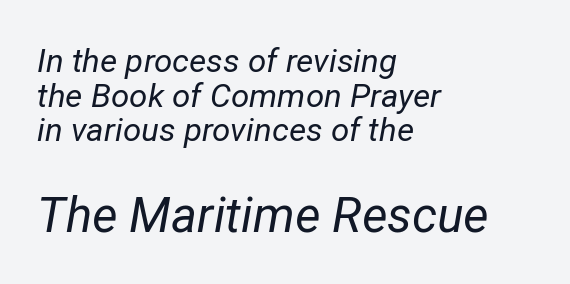
Q: Is the text bold? A: No.
Q: Is the text italic (slanted)? A: Yes, it leans right by about 12 degrees.
Q: Is the text underlined? A: No.
Q: How is the paragraph aligned? A: Left-aligned.
Q: Is the spacing between letters normal or unusually wide? A: Normal.
Q: Is the spacing between lines tight, normal or loose? A: Tight.
Q: Which block of text is set in a larger size, the first (top) or the second (bottom)? A: The second (bottom) one.
Q: Width (condensed, normal, or wide)? A: Normal.
Q: Stroke contrast? A: Low.
Q: x-height? A: Medium.
Q: Monospaced? A: No.
